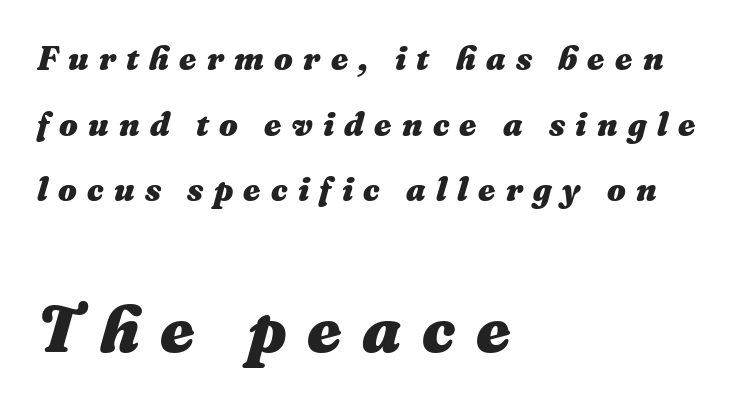
Does the lettering tilt? It does — this is italic. The vertical gap from one line to the next is large. The passage shown is not underscored anywhere. Which margin do the lines hug? The left one — the right edge is uneven. In terms of letterspacing, this is a distinctly airy, spread setting.
